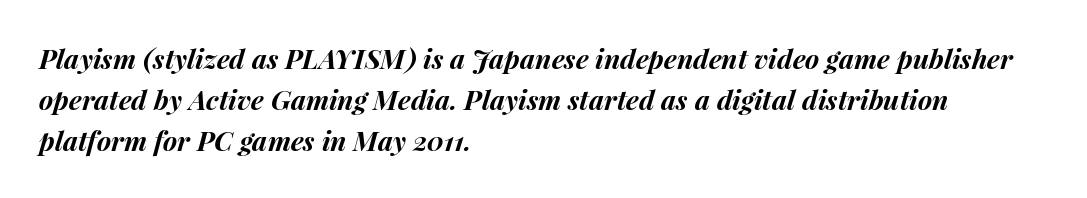
{"italic": "yes", "lean": "right", "slant_degrees": 15, "bold": "yes", "underline": "no", "align": "left", "line_spacing": "normal", "line_spacing_ratio": 1.52, "letter_spacing": "normal", "letter_spacing_em": 0.0, "glyph_px": 27}
